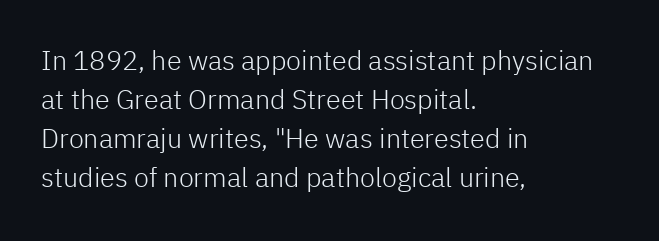
{"italic": "no", "bold": "no", "underline": "no", "align": "left", "line_spacing": "normal", "line_spacing_ratio": 1.44, "letter_spacing": "normal", "letter_spacing_em": 0.0, "glyph_px": 27}
